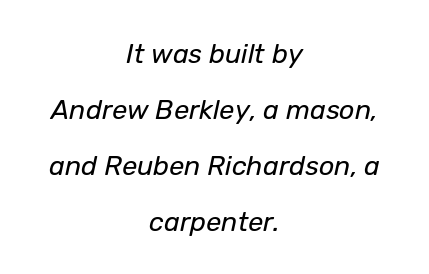
One glance says open: line gaps are wider than usual. Every row of glyphs is offset so its center matches the block's center. The space beneath each line is pristine and unruled. Italic? Definitely — the glyphs are oblique. These glyphs show unthickened strokes, regular width or finer.
